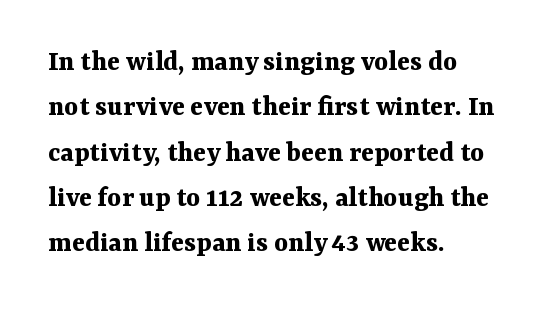
{"serif": "yes", "italic": "no", "bold": "yes", "weight": "bold", "width": "normal", "stroke_contrast": "medium", "x_height": "medium", "monospaced": "no", "underline": "no", "align": "left", "line_spacing": "normal", "line_spacing_ratio": 1.51, "letter_spacing": "normal", "letter_spacing_em": 0.0, "glyph_px": 30}
